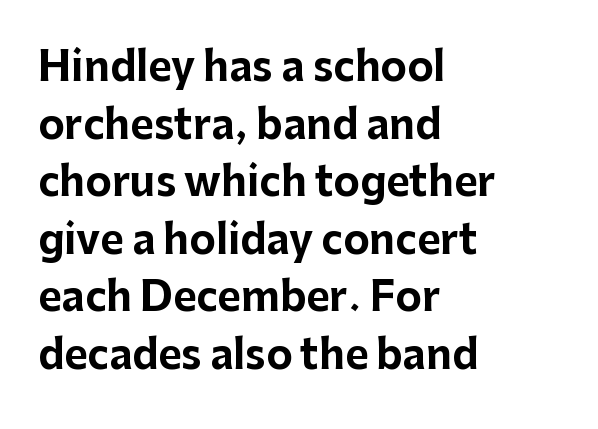
Q: Is the text bold? A: Yes.
Q: Is the text italic (slanted)? A: No, it is upright.
Q: Is the typeface a serif or a sans-serif typeface? A: Sans-serif.
Q: Is the text underlined? A: No.
Q: How is the paragraph aligned? A: Left-aligned.
Q: Is the spacing between letters normal or unusually wide? A: Normal.
Q: Is the spacing between lines tight, normal or loose? A: Normal.
Q: Width (condensed, normal, or wide)? A: Normal.
Q: Stroke contrast? A: Low.
Q: x-height? A: Medium.
Q: Monospaced? A: No.
